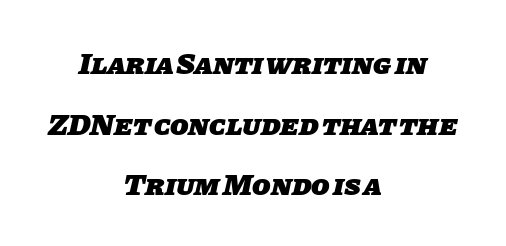
Does extra space separate the letters? No, they use regular spacing. The face used here is proportionally spaced, like ordinary book or web type. The zone under the glyphs is completely vacant. Airy leading. This sample is center-justified, so both line endings float freely. Emphasis by weight is at full strength: bold.
